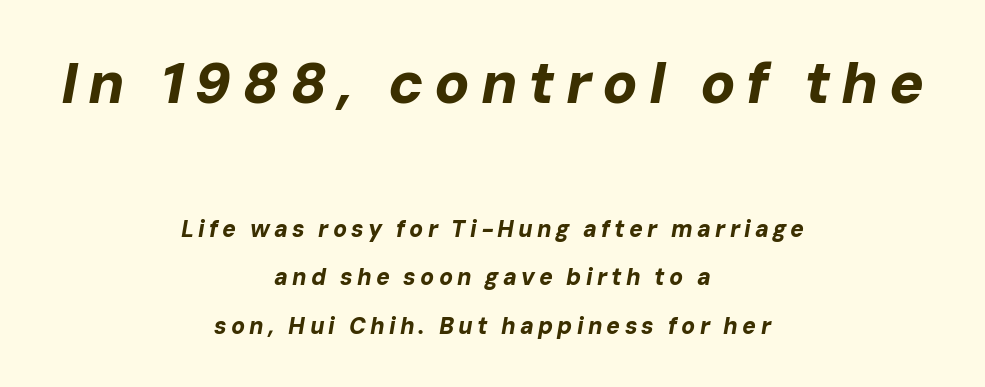
Q: Is the text bold? A: Yes.
Q: Is the text italic (slanted)? A: Yes, it leans right by about 10 degrees.
Q: Is the text underlined? A: No.
Q: How is the paragraph aligned? A: Centered.
Q: Is the spacing between lines tight, normal or loose? A: Loose.
Q: Which block of text is set in a larger size, the first (top) or the second (bottom)? A: The first (top) one.
Q: Width (condensed, normal, or wide)? A: Normal.
Q: Stroke contrast? A: Low.
Q: x-height? A: Medium.
Q: Monospaced? A: No.
